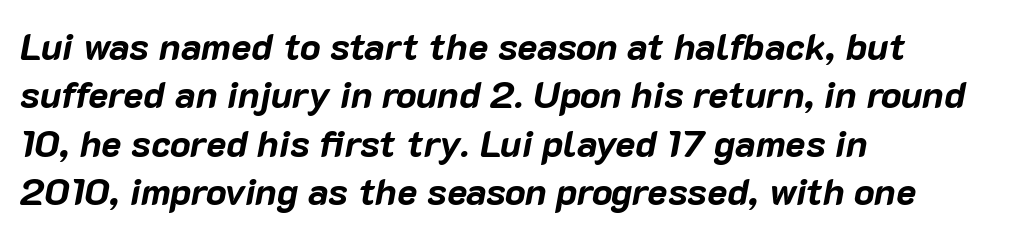
Q: Is the text bold? A: Yes.
Q: Is the text italic (slanted)? A: Yes, it leans right by about 10 degrees.
Q: Is the text underlined? A: No.
Q: How is the paragraph aligned? A: Left-aligned.
Q: Is the spacing between letters normal or unusually wide? A: Normal.
Q: Is the spacing between lines tight, normal or loose? A: Normal.
Q: Width (condensed, normal, or wide)? A: Normal.
Q: Stroke contrast? A: Low.
Q: x-height? A: Medium.
Q: Monospaced? A: No.
